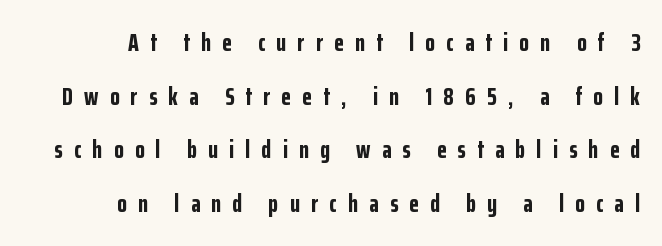
This sample trades compactness for vertical openness between lines. Does the copy run flush right? Yes — the right margin is perfectly even. The face used here is rendered with a markedly widened letterfit. The specimen reads as upright at a glance. Emphasis by weight is at full strength: bold. Nobody drew a line under any word here.
